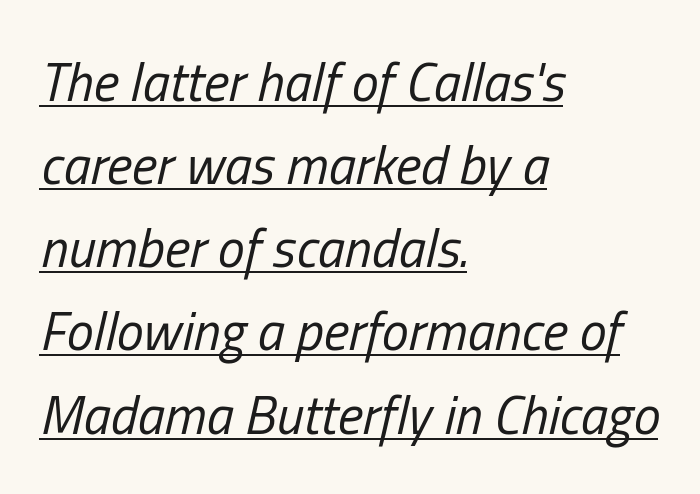
{"italic": "yes", "lean": "right", "slant_degrees": 13, "bold": "no", "weight": "regular", "width": "condensed", "stroke_contrast": "low", "x_height": "medium", "monospaced": "no", "underline": "yes", "align": "left", "line_spacing": "normal", "line_spacing_ratio": 1.54, "letter_spacing": "normal", "letter_spacing_em": 0.0, "glyph_px": 54}
